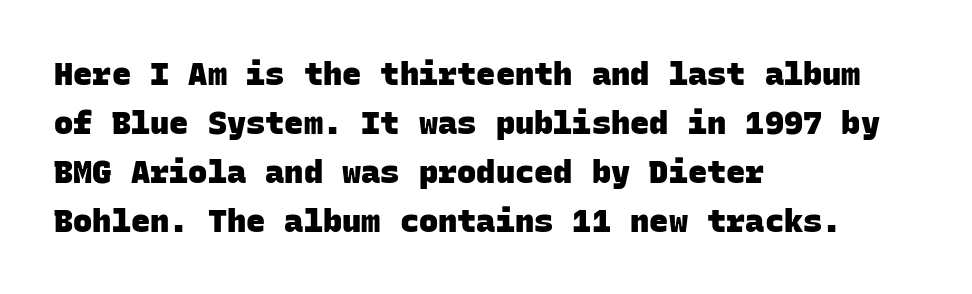
Q: Is the text bold? A: Yes.
Q: Is the typeface a serif or a sans-serif typeface? A: Sans-serif.
Q: Is the text underlined? A: No.
Q: How is the paragraph aligned? A: Left-aligned.
Q: Is the spacing between letters normal or unusually wide? A: Normal.
Q: Is the spacing between lines tight, normal or loose? A: Normal.
Q: Width (condensed, normal, or wide)? A: Normal.
Q: Stroke contrast? A: Low.
Q: x-height? A: Large.
Q: Monospaced? A: Yes.
